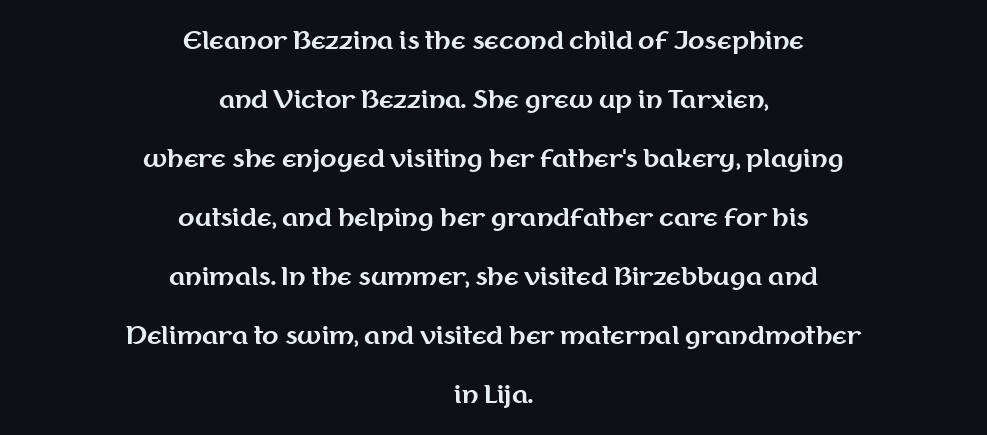
The image shows 24 px bold type, upright; set centered, loose line spacing (2.46x), normal letter spacing, not underlined.
